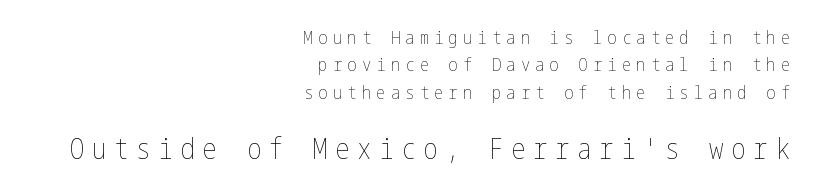
{"italic": "no", "bold": "no", "weight": "thin", "width": "condensed", "stroke_contrast": "low", "x_height": "medium", "underline": "no", "align": "right", "line_spacing": "normal", "line_spacing_ratio": 1.44, "letter_spacing": "wide", "letter_spacing_em": 0.26, "larger_block": "second", "size_ratio": 1.53, "glyph_px": 29}
